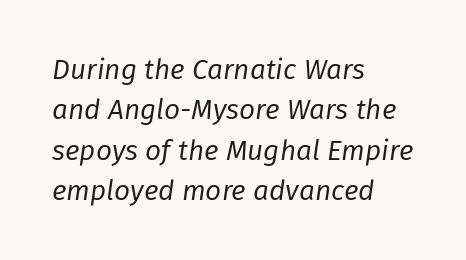
The image shows 28 px regular-weight type, italic (leaning right); set left-aligned, normal line spacing (1.44x), normal letter spacing, not underlined; low stroke contrast and a medium x-height.
